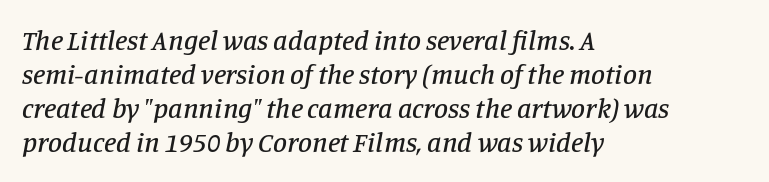
The type family on display is of the serif kind. Lines of text with bare space underneath. A typesetter would mark this as italic. Left-aligned paragraph, ragged on the right. A typesetter would call this proportional, since set widths differ per character.
